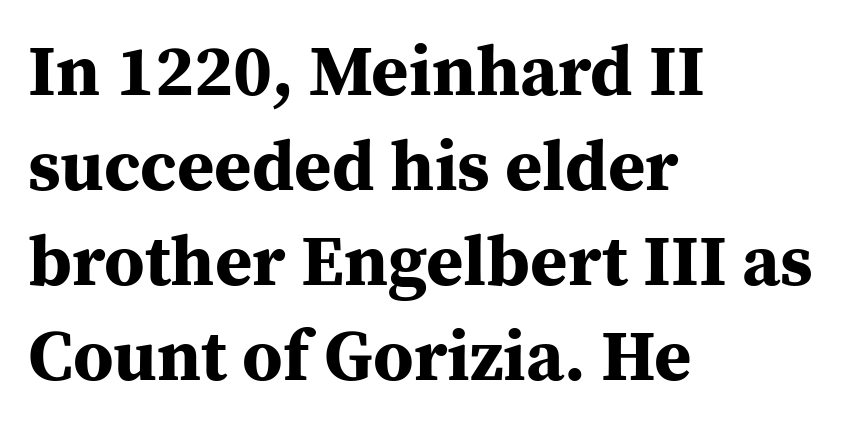
Serifs: yes, visible at the terminals of the letterforms. Horizontal alignment here is leftward, the default for most running prose. The typography opts for an upright posture over an oblique one. Do the characters align in a grid? No, the font is proportional.
